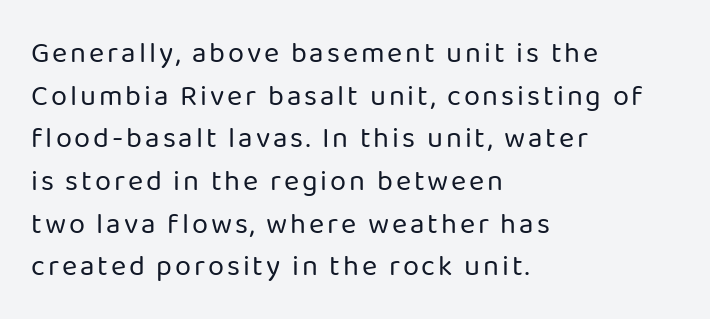
{"serif": "no", "italic": "no", "bold": "no", "weight": "regular", "width": "normal", "stroke_contrast": "low", "x_height": "medium", "monospaced": "no", "underline": "no", "align": "left", "line_spacing": "normal", "line_spacing_ratio": 1.47, "glyph_px": 29}
